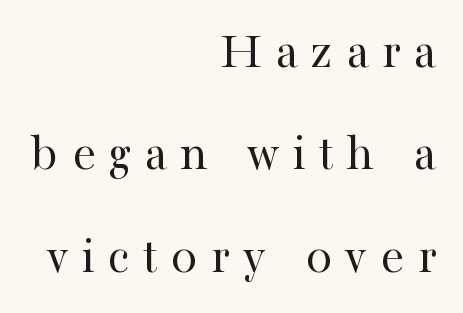
The image shows 53 px regular-weight serif type, upright; set right-aligned, loose line spacing (1.93x), unusually wide letter spacing (+0.25 em), not underlined; high stroke contrast and a medium x-height.
